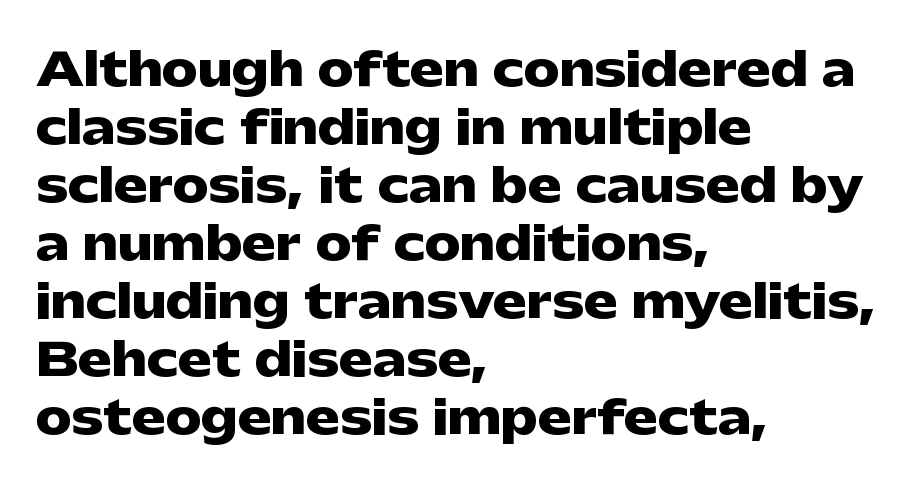
The image shows 45 px heavy, wide sans-serif type, upright; set left-aligned, normal line spacing (1.29x), normal letter spacing, not underlined; low stroke contrast and a medium x-height.
